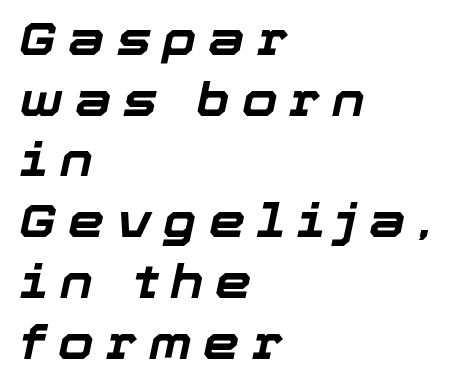
The image shows 46 px bold type, italic (leaning right); set left-aligned, normal line spacing (1.32x), unusually wide letter spacing (+0.26 em), not underlined; low stroke contrast and a medium x-height.
